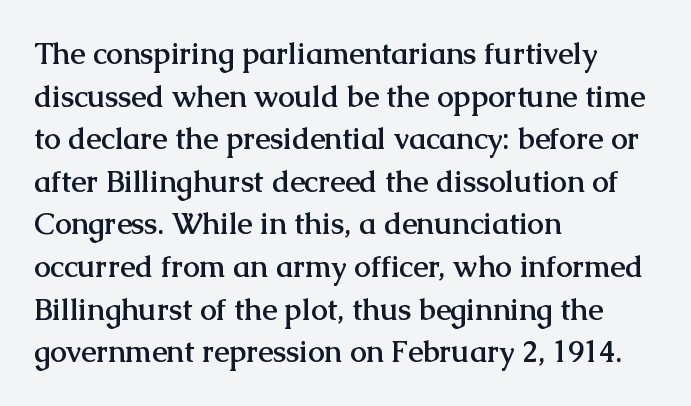
Q: Is the text bold? A: Yes.
Q: Is the text italic (slanted)? A: No, it is upright.
Q: Is the typeface a serif or a sans-serif typeface? A: Serif.
Q: Is the text underlined? A: No.
Q: How is the paragraph aligned? A: Left-aligned.
Q: Is the spacing between letters normal or unusually wide? A: Normal.
Q: Is the spacing between lines tight, normal or loose? A: Normal.
Q: Width (condensed, normal, or wide)? A: Normal.
Q: Stroke contrast? A: Medium.
Q: x-height? A: Medium.
Q: Monospaced? A: No.
